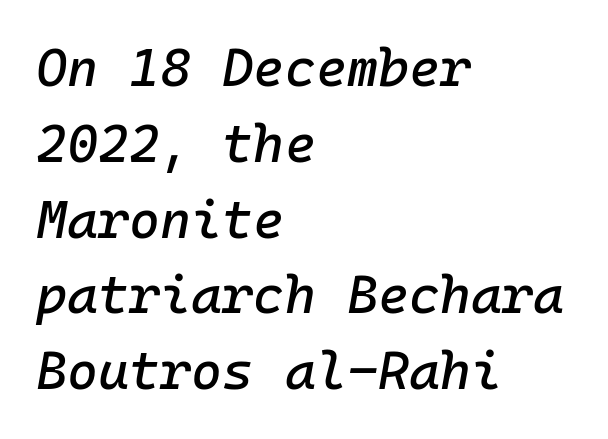
Q: Is the text italic (slanted)? A: Yes, it leans right by about 10 degrees.
Q: Is the text underlined? A: No.
Q: How is the paragraph aligned? A: Left-aligned.
Q: Is the spacing between letters normal or unusually wide? A: Normal.
Q: Is the spacing between lines tight, normal or loose? A: Normal.
Q: Width (condensed, normal, or wide)? A: Normal.
Q: Stroke contrast? A: Low.
Q: x-height? A: Medium.
Q: Monospaced? A: Yes.
